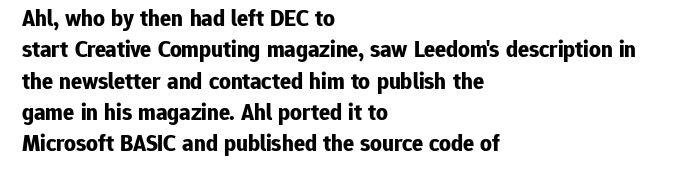
{"italic": "no", "bold": "yes", "underline": "no", "align": "left", "line_spacing": "normal", "line_spacing_ratio": 1.36, "letter_spacing": "normal", "letter_spacing_em": 0.0, "glyph_px": 23}
